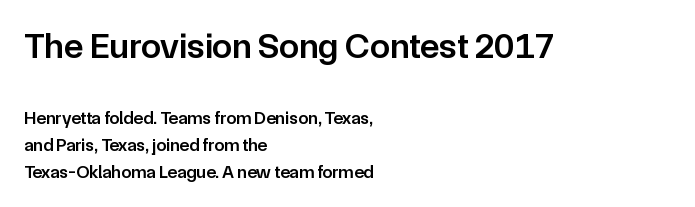
Q: Is the text bold? A: Semi-bold.
Q: Is the text italic (slanted)? A: No, it is upright.
Q: Is the typeface a serif or a sans-serif typeface? A: Sans-serif.
Q: Is the text underlined? A: No.
Q: How is the paragraph aligned? A: Left-aligned.
Q: Is the spacing between letters normal or unusually wide? A: Normal.
Q: Is the spacing between lines tight, normal or loose? A: Normal.
Q: Which block of text is set in a larger size, the first (top) or the second (bottom)? A: The first (top) one.
Q: Width (condensed, normal, or wide)? A: Normal.
Q: Stroke contrast? A: Low.
Q: x-height? A: Medium.
Q: Monospaced? A: No.
